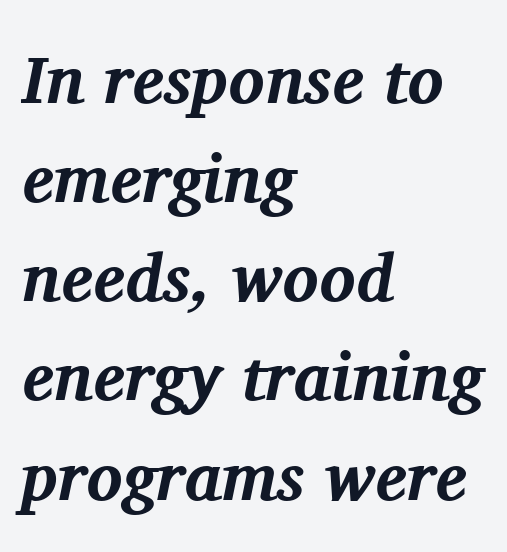
{"serif": "yes", "italic": "yes", "lean": "right", "slant_degrees": 11, "bold": "yes", "weight": "bold", "width": "normal", "stroke_contrast": "medium", "x_height": "medium", "monospaced": "no", "underline": "no", "align": "left", "line_spacing": "normal", "line_spacing_ratio": 1.48, "letter_spacing": "normal", "letter_spacing_em": 0.0, "glyph_px": 67}
